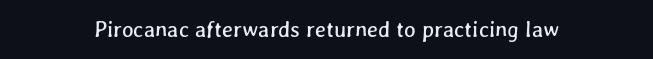
{"underline": "no", "align": "center", "letter_spacing": "normal", "letter_spacing_em": 0.0, "glyph_px": 22}
